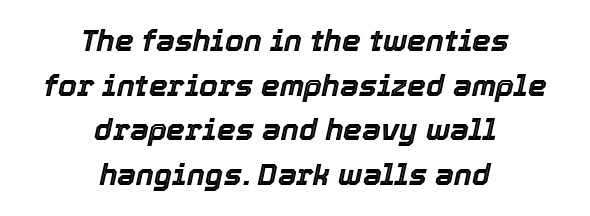
This block has exactly the height ordinary leading produces. Does the lettering tilt? It does — this is italic. Neither beginnings nor endings align; midpoints do. The letters advance in unequal steps, a hallmark of proportional type.
